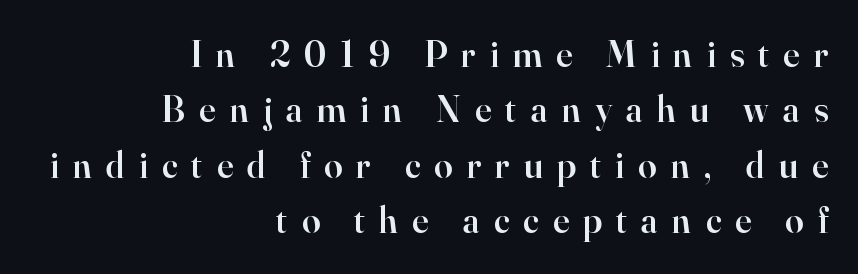
{"serif": "yes", "italic": "no", "bold": "semi", "weight": "semibold", "width": "normal", "stroke_contrast": "high", "x_height": "small", "monospaced": "no", "underline": "no", "align": "right", "line_spacing": "normal", "line_spacing_ratio": 1.5, "letter_spacing": "wide", "letter_spacing_em": 0.38, "glyph_px": 37}
